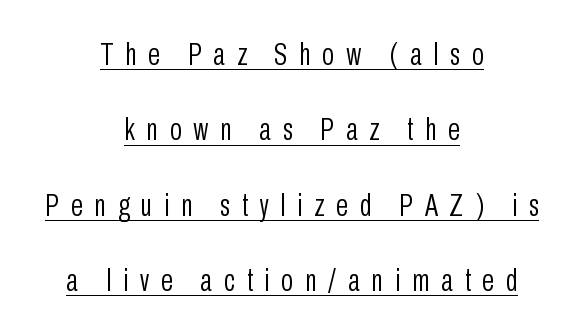
Q: Is the text bold? A: No.
Q: Is the text italic (slanted)? A: No, it is upright.
Q: Is the typeface a serif or a sans-serif typeface? A: Sans-serif.
Q: Is the text underlined? A: Yes.
Q: How is the paragraph aligned? A: Centered.
Q: Is the spacing between letters normal or unusually wide? A: Unusually wide.
Q: Is the spacing between lines tight, normal or loose? A: Loose.
Q: Width (condensed, normal, or wide)? A: Condensed.
Q: Stroke contrast? A: Low.
Q: x-height? A: Medium.
Q: Monospaced? A: No.
